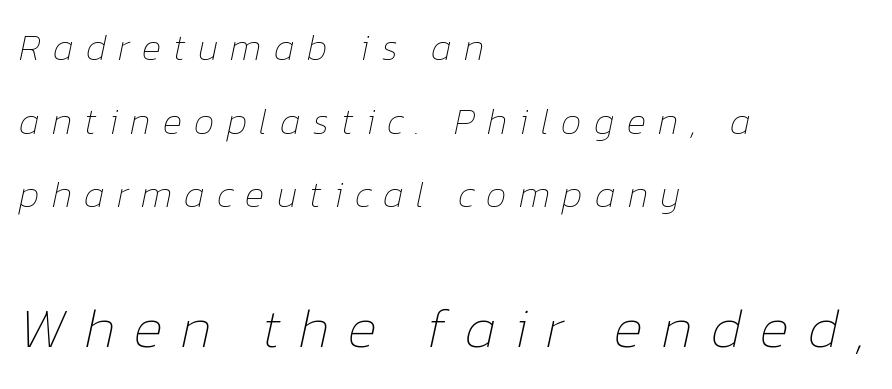
It's the slanting kind of type. Letter spacing: wide. Is this a fixed-width face? No — the glyphs have proportional, varying widths. Students, observe: this is what heavily led, spacious text looks like.
